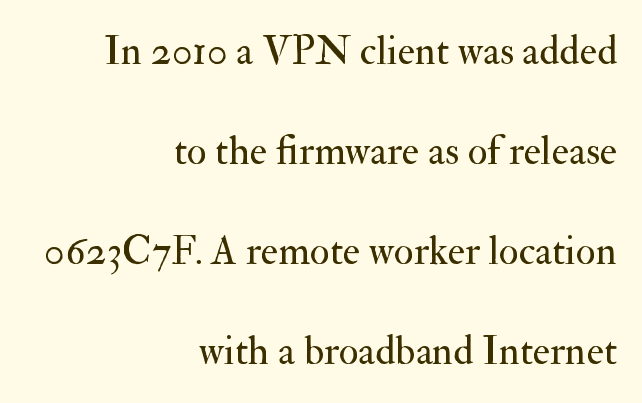
The image shows 41 px regular-weight serif type, upright; set right-aligned, loose line spacing (2.44x), normal letter spacing, not underlined; medium stroke contrast and a small x-height.
